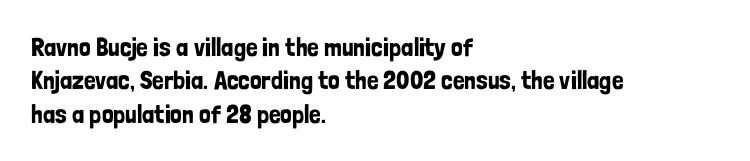
Q: Is the text italic (slanted)? A: No, it is upright.
Q: Is the text underlined? A: No.
Q: How is the paragraph aligned? A: Left-aligned.
Q: Is the spacing between letters normal or unusually wide? A: Normal.
Q: Is the spacing between lines tight, normal or loose? A: Normal.
